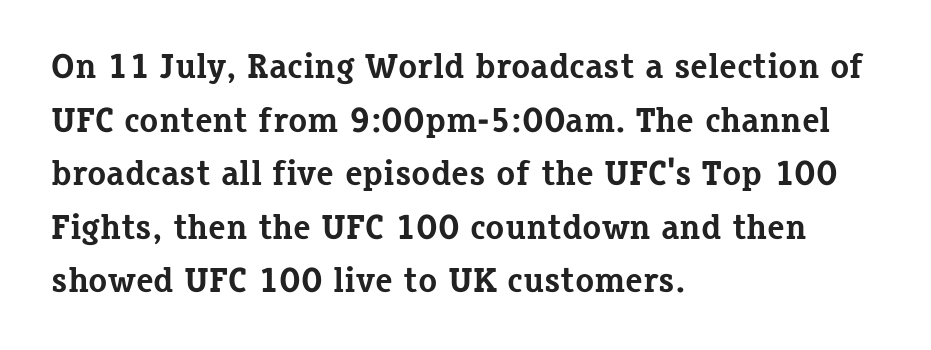
{"serif": "yes", "italic": "no", "bold": "yes", "weight": "bold", "width": "normal", "stroke_contrast": "low", "x_height": "medium", "monospaced": "no", "underline": "no", "align": "left", "line_spacing": "normal", "line_spacing_ratio": 1.53, "letter_spacing": "normal", "letter_spacing_em": 0.0, "glyph_px": 35}
